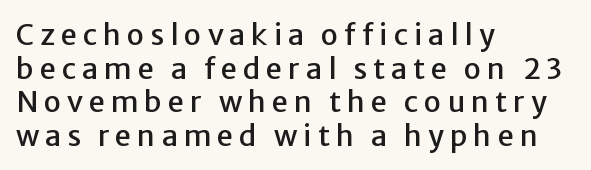
Unlike italic type, these characters show no tilt at all. The tracking jumps out immediately: characters are airy and widely separated. Every row of glyphs begins at an identical x-position on the left. No feet cap the strokes, marking this as sans-serif type. Think of a printed novel: that variable character pitch is what you see here. Beneath every word, the page is bare.
